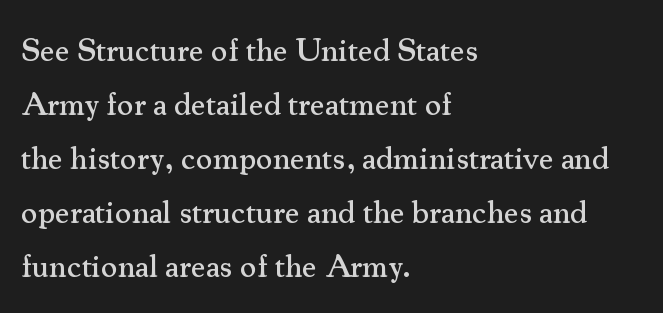
Q: Is the text italic (slanted)? A: No, it is upright.
Q: Is the typeface a serif or a sans-serif typeface? A: Serif.
Q: Is the text underlined? A: No.
Q: How is the paragraph aligned? A: Left-aligned.
Q: Is the spacing between letters normal or unusually wide? A: Normal.
Q: Is the spacing between lines tight, normal or loose? A: Normal.
Q: Width (condensed, normal, or wide)? A: Normal.
Q: Stroke contrast? A: Medium.
Q: x-height? A: Small.
Q: Monospaced? A: No.
